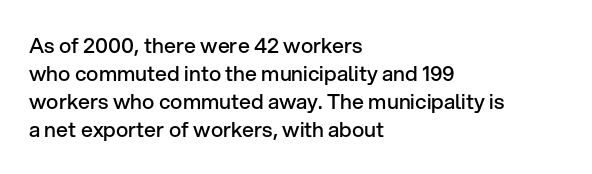
{"italic": "no", "bold": "semi", "underline": "no", "align": "left", "line_spacing": "normal", "line_spacing_ratio": 1.34, "letter_spacing": "normal", "letter_spacing_em": 0.0, "glyph_px": 21}
